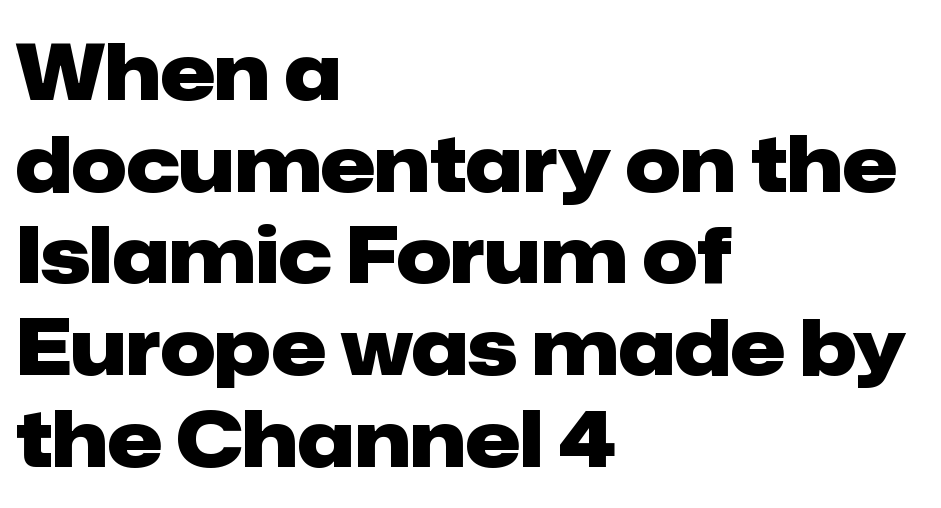
{"serif": "no", "italic": "no", "bold": "yes", "weight": "heavy", "width": "normal", "stroke_contrast": "low", "x_height": "medium", "monospaced": "no", "underline": "no", "align": "left", "line_spacing_ratio": 1.19, "letter_spacing": "normal", "letter_spacing_em": 0.0, "glyph_px": 77}
